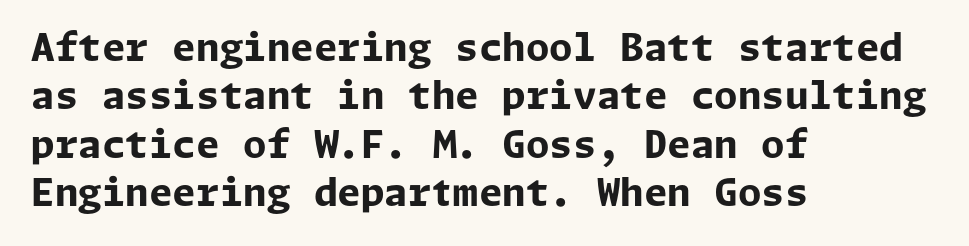
The image shows 38 px bold sans-serif type, upright; set left-aligned, normal line spacing (1.27x), normal letter spacing, not underlined; low stroke contrast and a medium x-height.
